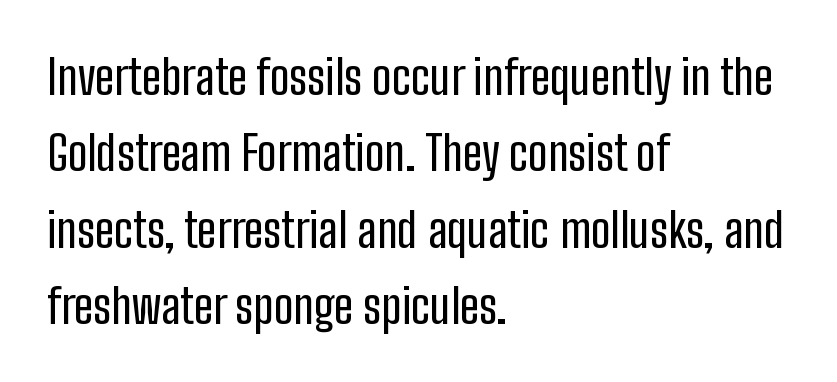
The letters stand upright; this is a roman face. Looks like regular typesetting: each glyph gets only the width it needs. Check where the strokes stop: nothing finishes them off — pure sans. The rendering anchors every line to the left-hand side. Each new line begins a customary step beneath the previous one. A clean baseline with only descenders dipping below it.
